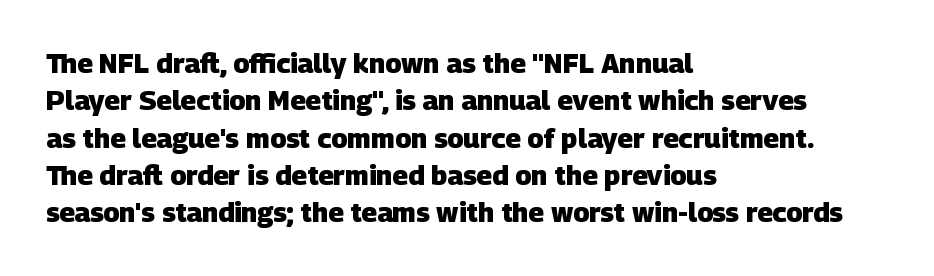
Q: Is the text bold? A: Yes.
Q: Is the text underlined? A: No.
Q: How is the paragraph aligned? A: Left-aligned.
Q: Is the spacing between letters normal or unusually wide? A: Normal.
Q: Is the spacing between lines tight, normal or loose? A: Normal.
